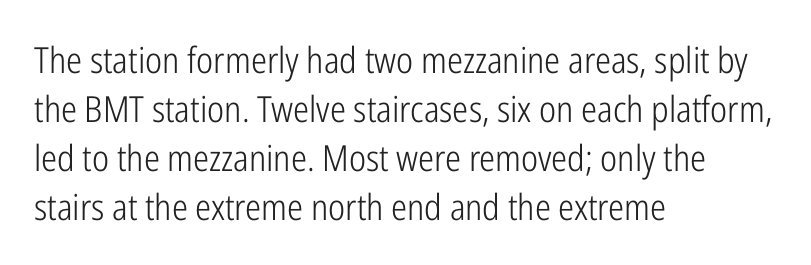
The image shows 36 px light, condensed sans-serif type, upright; set left-aligned, normal line spacing (1.36x), normal letter spacing, not underlined; low stroke contrast and a medium x-height.
